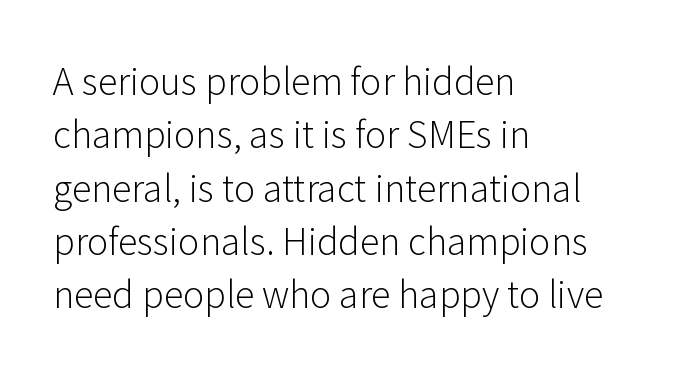
Q: Is the text bold? A: No.
Q: Is the text italic (slanted)? A: No, it is upright.
Q: Is the typeface a serif or a sans-serif typeface? A: Sans-serif.
Q: Is the text underlined? A: No.
Q: How is the paragraph aligned? A: Left-aligned.
Q: Is the spacing between letters normal or unusually wide? A: Normal.
Q: Is the spacing between lines tight, normal or loose? A: Normal.
Q: Width (condensed, normal, or wide)? A: Normal.
Q: Stroke contrast? A: Low.
Q: x-height? A: Medium.
Q: Monospaced? A: No.
